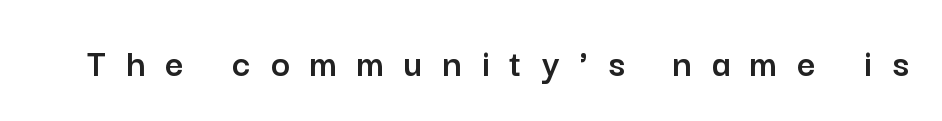
{"serif": "no", "italic": "no", "width": "normal", "stroke_contrast": "low", "x_height": "medium", "monospaced": "no", "underline": "no", "letter_spacing": "wide", "letter_spacing_em": 0.5, "glyph_px": 40}
